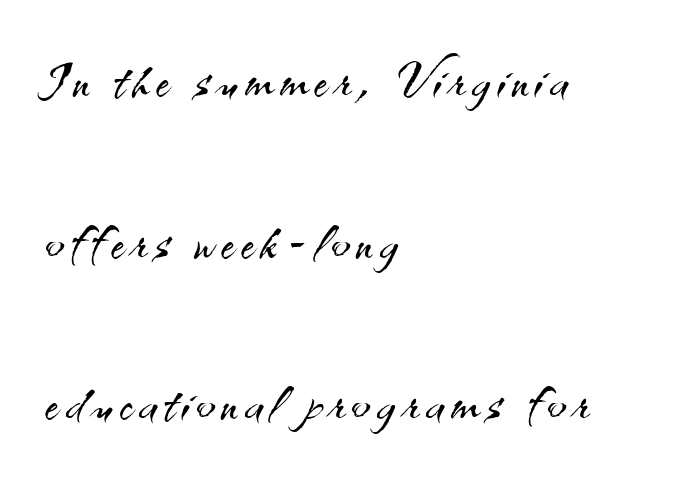
Q: Is the text bold? A: No.
Q: Is the text italic (slanted)? A: Yes.
Q: Is the typeface a serif or a sans-serif typeface? A: Sans-serif.
Q: Is the text underlined? A: No.
Q: How is the paragraph aligned? A: Left-aligned.
Q: Is the spacing between lines tight, normal or loose? A: Loose.
Q: Width (condensed, normal, or wide)? A: Normal.
Q: Stroke contrast? A: Medium.
Q: x-height? A: Small.
Q: Monospaced? A: No.
